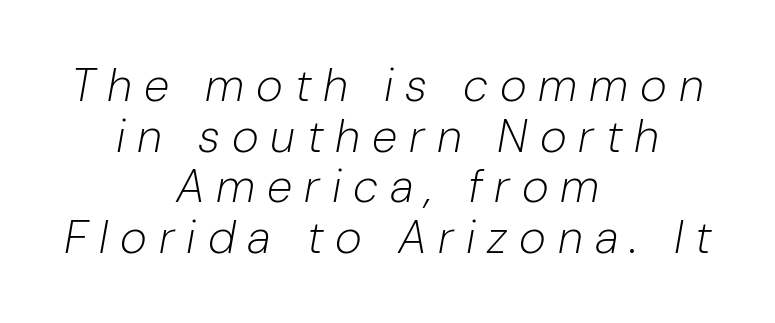
The image shows 46 px light type, italic (leaning right); set centered, tight line spacing (1.1x), unusually wide letter spacing (+0.26 em), not underlined; low stroke contrast and a medium x-height.
